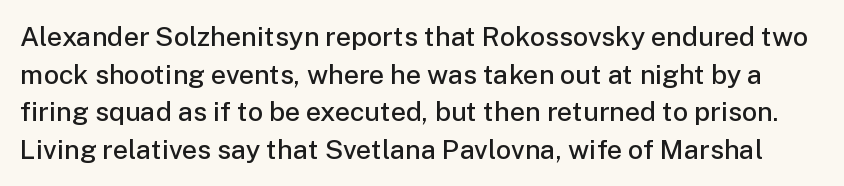
The image shows 27 px text type, upright; set normal line spacing (1.39x), normal letter spacing, not underlined.
